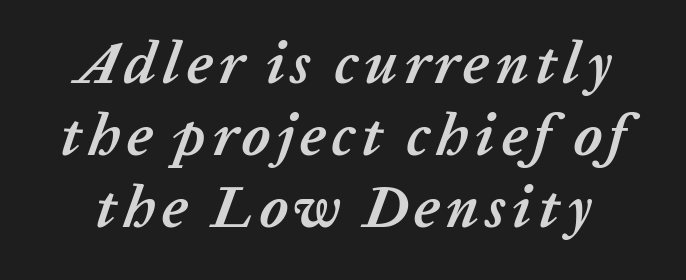
The image shows 59 px semibold type, italic (leaning right); set line spacing 1.22x, not underlined; low stroke contrast and a medium x-height.
